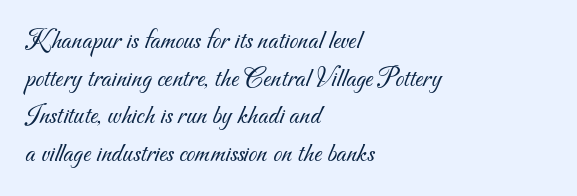
Q: Is the text bold? A: No.
Q: Is the typeface a serif or a sans-serif typeface? A: Sans-serif.
Q: Is the text underlined? A: No.
Q: How is the paragraph aligned? A: Left-aligned.
Q: Is the spacing between letters normal or unusually wide? A: Normal.
Q: Is the spacing between lines tight, normal or loose? A: Normal.
Q: Width (condensed, normal, or wide)? A: Normal.
Q: Stroke contrast? A: Medium.
Q: x-height? A: Small.
Q: Monospaced? A: No.
